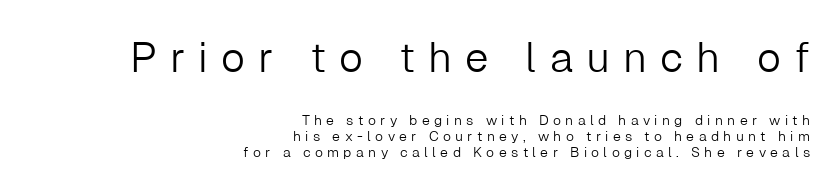
The image shows 42 px light sans-serif type, upright; set right-aligned, tight line spacing (1.14x), unusually wide letter spacing (+0.31 em), not underlined; the first (top) block is 3.0x larger; low stroke contrast and a medium x-height.
